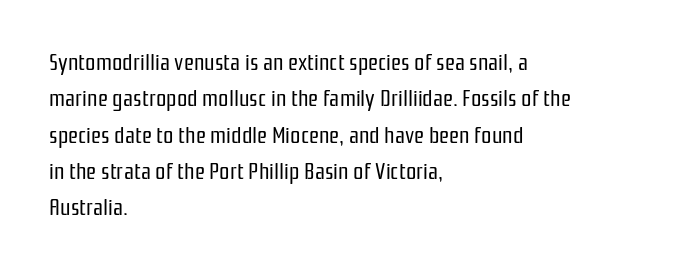
The image shows 23 px text type, upright; set left-aligned, normal line spacing (1.58x), normal letter spacing, not underlined.
